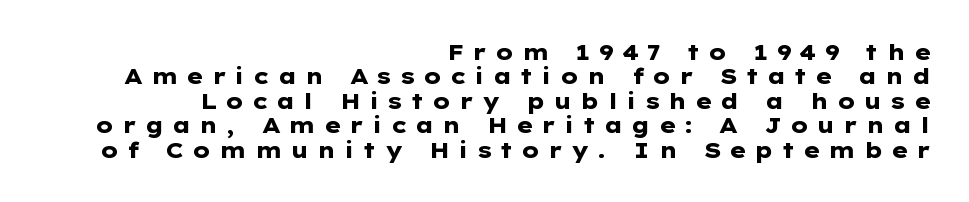
The image shows 22 px bold type, upright; set right-aligned, tight line spacing (1.11x), unusually wide letter spacing (+0.36 em), not underlined.
